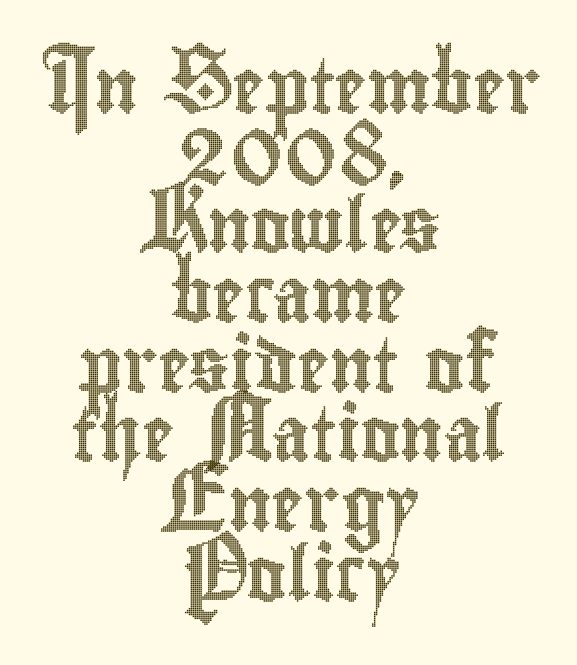
The leading is moderate, giving the passage an even texture. The passage is arranged like a title page — every line centered. Ascenders rise straight up at ninety degrees. Proportional: the letters do not fall into vertical columns. Characters follow at the spacing the type designer built in. Quick note: underline off.
